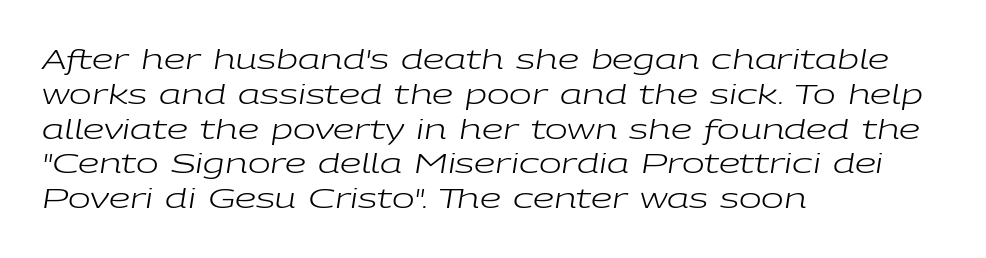
When letters slant like this, we call the style italic. What stands out about the letter spacing? Nothing — it is the standard amount. Honestly, the row spacing looks completely unremarkable. The typesetter chose a ragged-right arrangement here.
